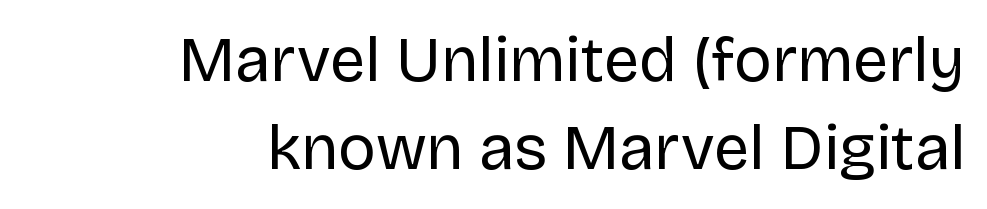
The image shows 63 px regular-weight sans-serif type, upright; set right-aligned, normal line spacing (1.39x), normal letter spacing, not underlined; low stroke contrast and a large x-height.
